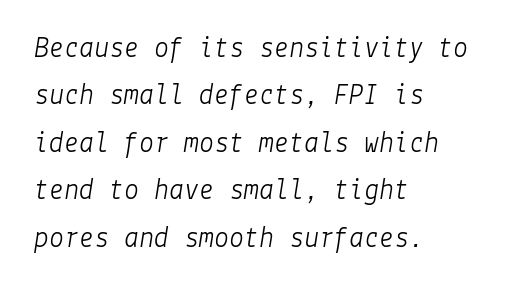
The image shows 30 px light type, italic (leaning right); set left-aligned, normal line spacing (1.58x), normal letter spacing, not underlined; low stroke contrast and a medium x-height.
